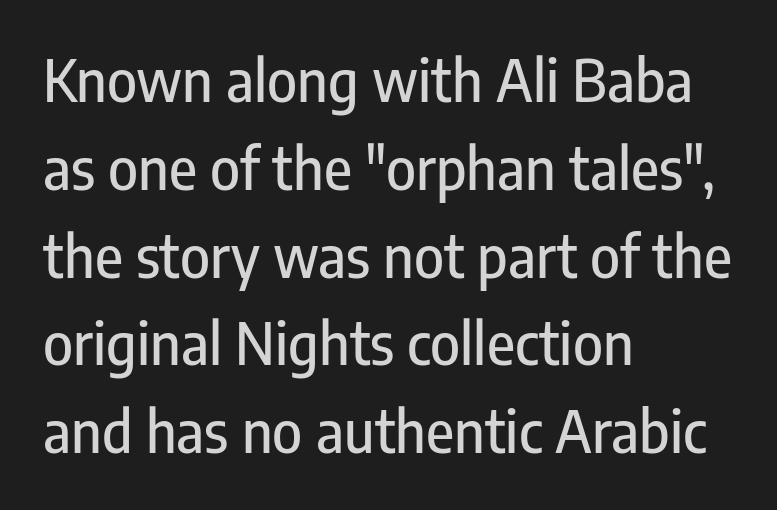
Each letter keeps its own natural width here, so spacing adapts to shape. This sample uses an upright cut, with every glyph sitting square on the baseline. Standard letterfit; no display-style spreading of the glyphs. Alignment: flush left. The space between consecutive lines is moderate. You can tell from the bare stems that sans-serif type was used.
